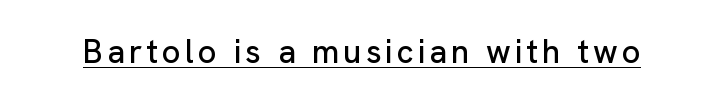
The image shows 33 px sans-serif type, upright; set underlined; low stroke contrast and a medium x-height.
